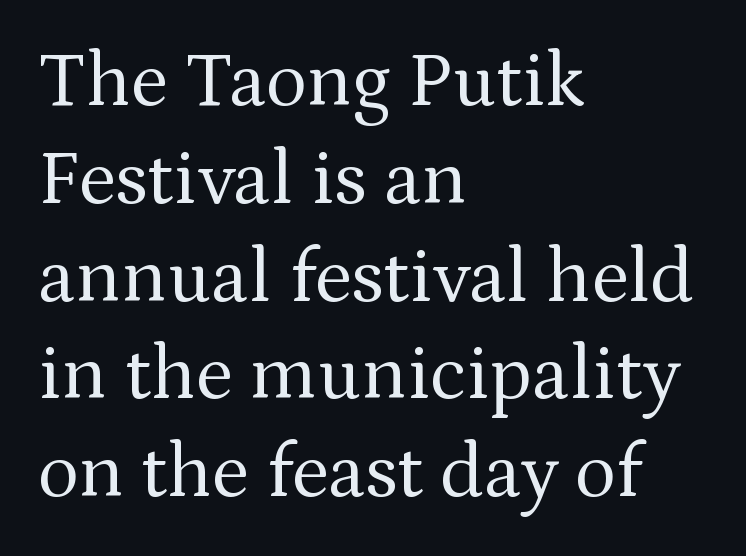
The image shows 77 px regular-weight serif type, upright; set left-aligned, normal line spacing (1.27x), normal letter spacing, not underlined; medium stroke contrast and a medium x-height.
